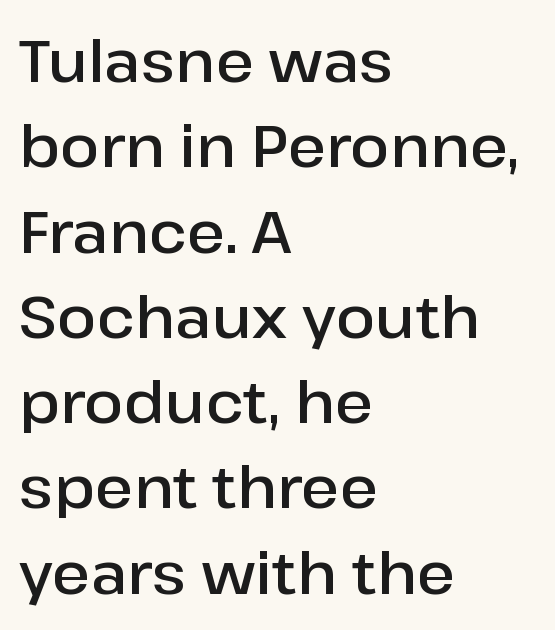
{"serif": "no", "italic": "no", "bold": "semi", "weight": "semibold", "width": "normal", "stroke_contrast": "low", "x_height": "medium", "monospaced": "no", "underline": "no", "align": "left", "line_spacing": "normal", "line_spacing_ratio": 1.47, "letter_spacing": "normal", "letter_spacing_em": 0.0, "glyph_px": 58}
